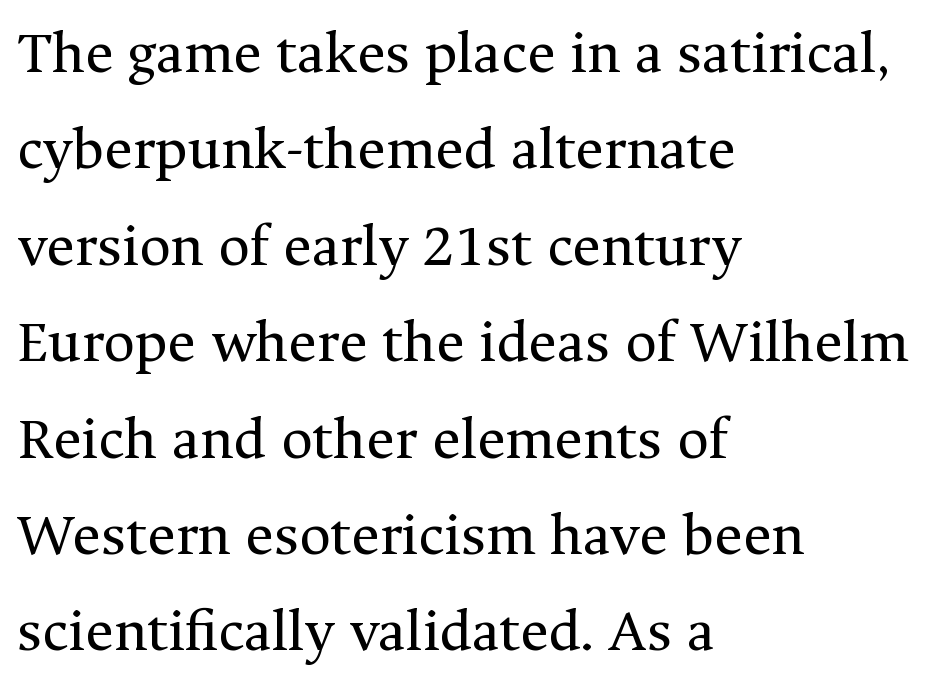
The image shows 61 px regular-weight serif type, upright; set left-aligned, normal line spacing (1.58x), normal letter spacing, not underlined; medium stroke contrast and a medium x-height.
